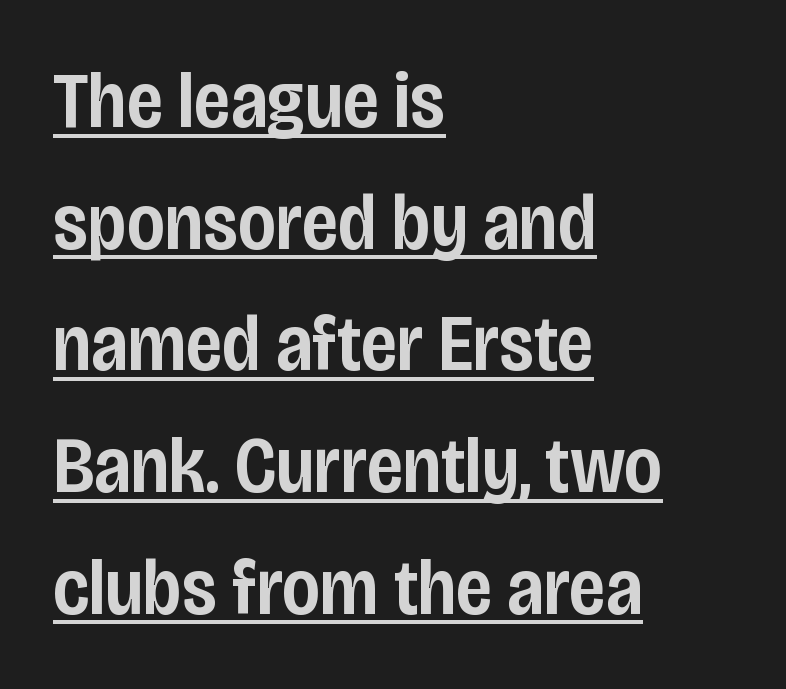
Q: Is the text bold? A: Semi-bold.
Q: Is the text italic (slanted)? A: No, it is upright.
Q: Is the typeface a serif or a sans-serif typeface? A: Sans-serif.
Q: Is the text underlined? A: Yes.
Q: How is the paragraph aligned? A: Left-aligned.
Q: Is the spacing between letters normal or unusually wide? A: Normal.
Q: Is the spacing between lines tight, normal or loose? A: Normal.
Q: Width (condensed, normal, or wide)? A: Condensed.
Q: Stroke contrast? A: Low.
Q: x-height? A: Large.
Q: Monospaced? A: No.
